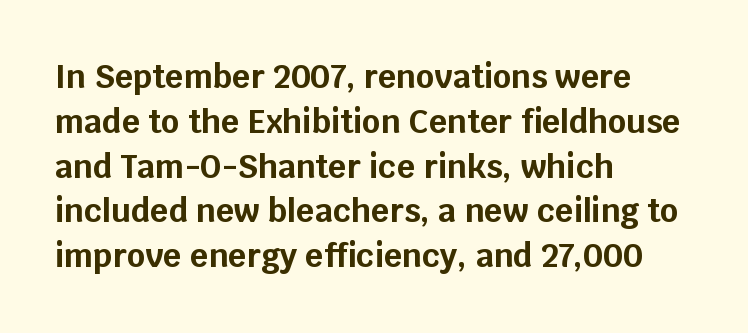
{"serif": "no", "italic": "no", "bold": "yes", "weight": "bold", "width": "normal", "stroke_contrast": "low", "x_height": "large", "monospaced": "no", "underline": "no", "align": "left", "line_spacing": "normal", "line_spacing_ratio": 1.4, "letter_spacing": "normal", "letter_spacing_em": 0.0, "glyph_px": 32}
